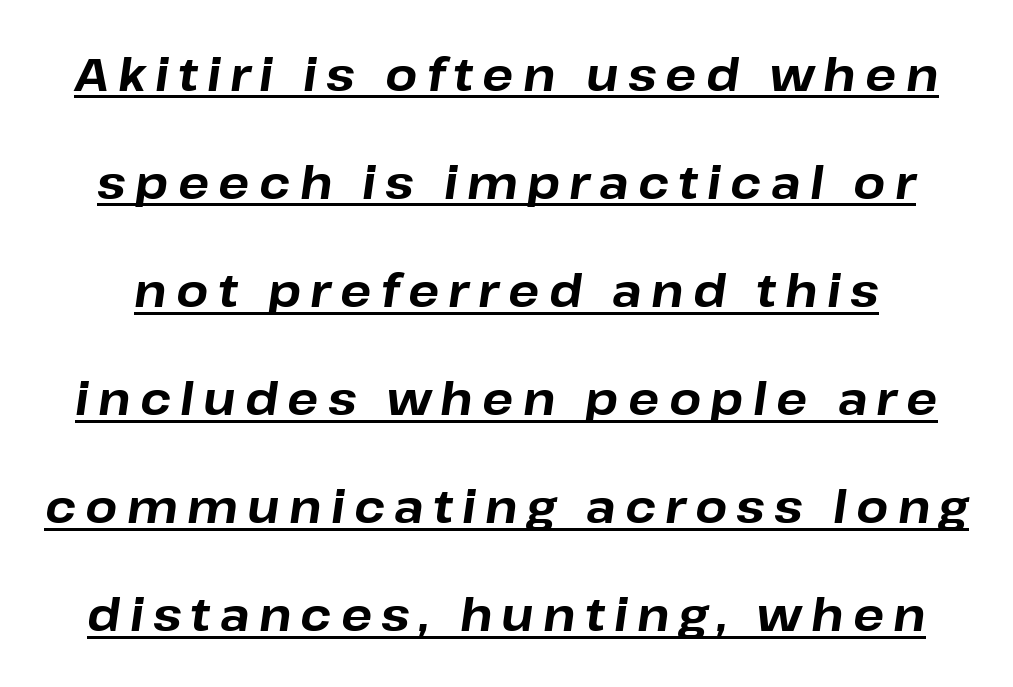
This rendering features underlined lettering. Inter-character spacing is expanded well beyond the font's built-in metrics. Is the type slanted? Yes — the strokes lean at a clear angle. The lines are spread far apart with generous leading. Varying glyph widths throughout — classic text-font behaviour.
